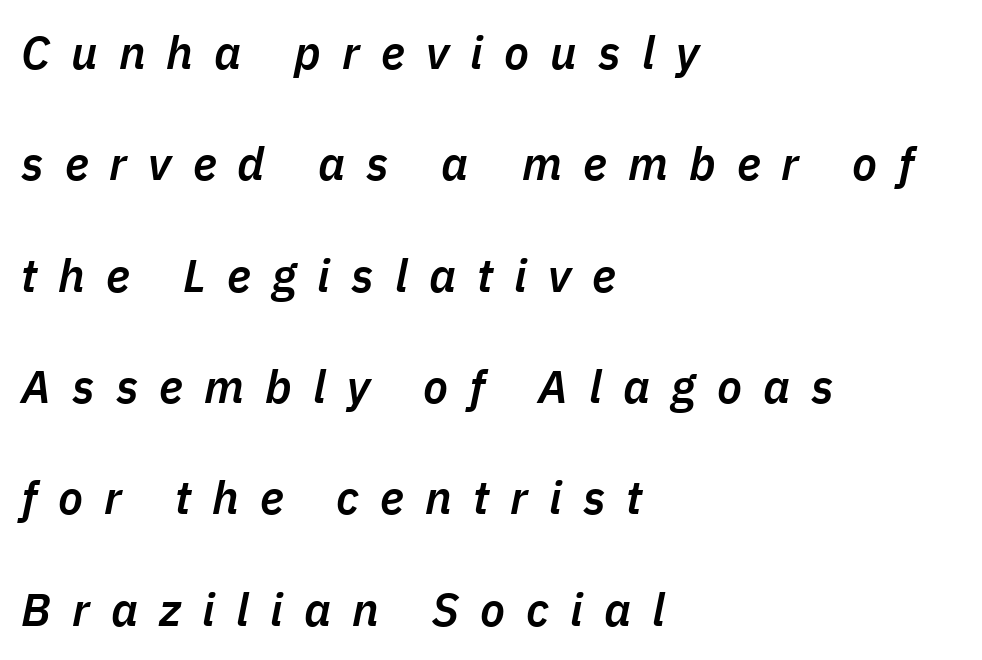
Q: Is the text bold? A: Semi-bold.
Q: Is the text italic (slanted)? A: Yes, it leans right by about 11 degrees.
Q: Is the text underlined? A: No.
Q: How is the paragraph aligned? A: Left-aligned.
Q: Is the spacing between letters normal or unusually wide? A: Unusually wide.
Q: Is the spacing between lines tight, normal or loose? A: Loose.
Q: Width (condensed, normal, or wide)? A: Normal.
Q: Stroke contrast? A: Low.
Q: x-height? A: Medium.
Q: Monospaced? A: No.
